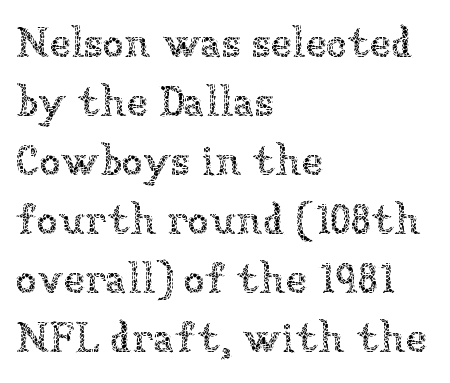
The image shows 43 px thin type, upright; set left-aligned, normal line spacing (1.37x), normal letter spacing, not underlined; low stroke contrast and a medium x-height.
